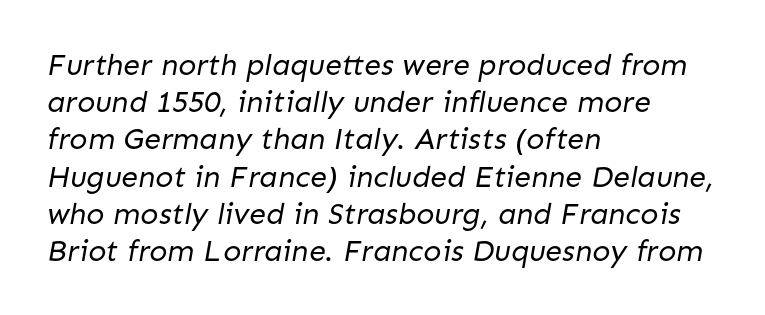
{"serif": "no", "bold": "no", "weight": "regular", "width": "normal", "stroke_contrast": "low", "x_height": "medium", "monospaced": "no", "underline": "no", "align": "left", "line_spacing_ratio": 1.24, "letter_spacing": "normal", "letter_spacing_em": 0.0, "glyph_px": 30}
